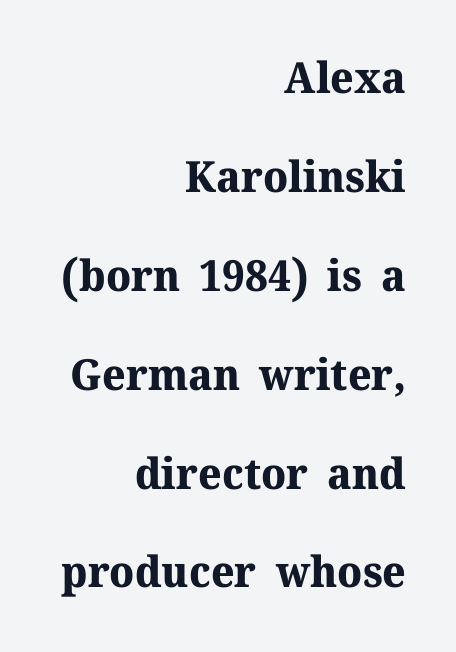
{"serif": "yes", "italic": "no", "bold": "yes", "weight": "bold", "width": "normal", "stroke_contrast": "medium", "x_height": "medium", "monospaced": "no", "underline": "no", "align": "right", "line_spacing": "loose", "line_spacing_ratio": 2.3, "letter_spacing": "normal", "letter_spacing_em": 0.0, "glyph_px": 43}
